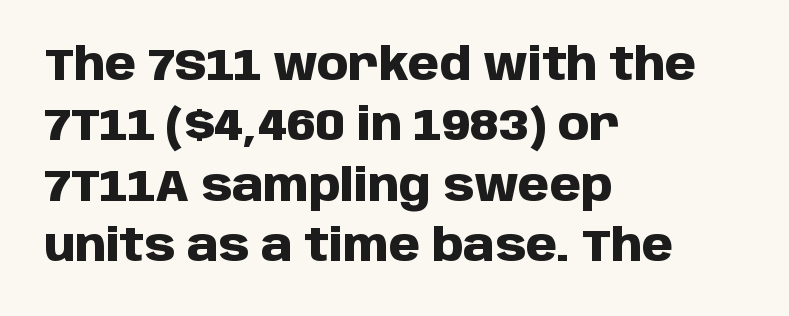
{"serif": "no", "italic": "no", "bold": "yes", "weight": "heavy", "width": "normal", "stroke_contrast": "low", "x_height": "large", "monospaced": "no", "underline": "no", "align": "left", "line_spacing": "normal", "line_spacing_ratio": 1.34, "letter_spacing": "normal", "letter_spacing_em": 0.0, "glyph_px": 45}
